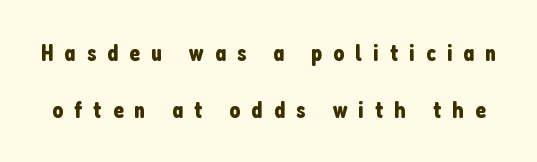
The letterforms stand isolated, each surrounded by extra space. Baseline-to-baseline distance is far greater than the letter height. These lines were composed using upright roman letters. Type without underlining.
